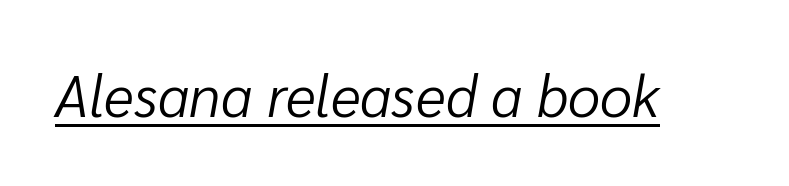
{"italic": "yes", "lean": "right", "slant_degrees": 10, "bold": "no", "weight": "light", "width": "normal", "stroke_contrast": "low", "x_height": "medium", "monospaced": "no", "underline": "yes", "letter_spacing": "normal", "letter_spacing_em": 0.0, "glyph_px": 58}
